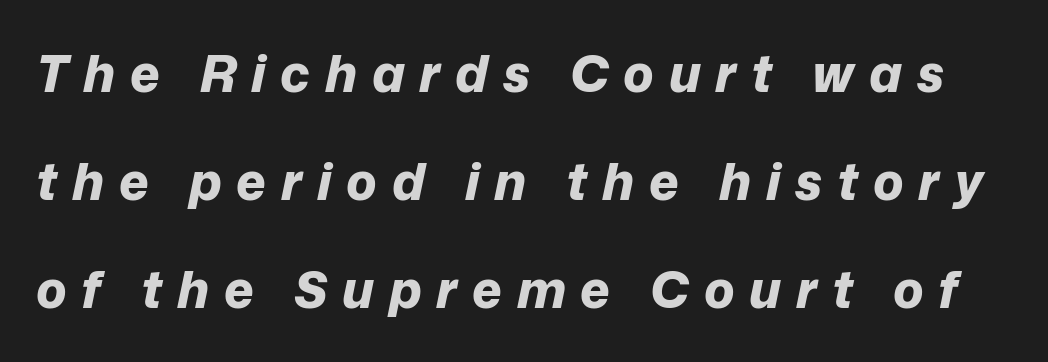
Q: Is the text bold? A: Yes.
Q: Is the text italic (slanted)? A: Yes, it leans right by about 12 degrees.
Q: Is the text underlined? A: No.
Q: Is the spacing between letters normal or unusually wide? A: Unusually wide.
Q: Is the spacing between lines tight, normal or loose? A: Loose.
Q: Width (condensed, normal, or wide)? A: Normal.
Q: Stroke contrast? A: Low.
Q: x-height? A: Medium.
Q: Monospaced? A: No.
